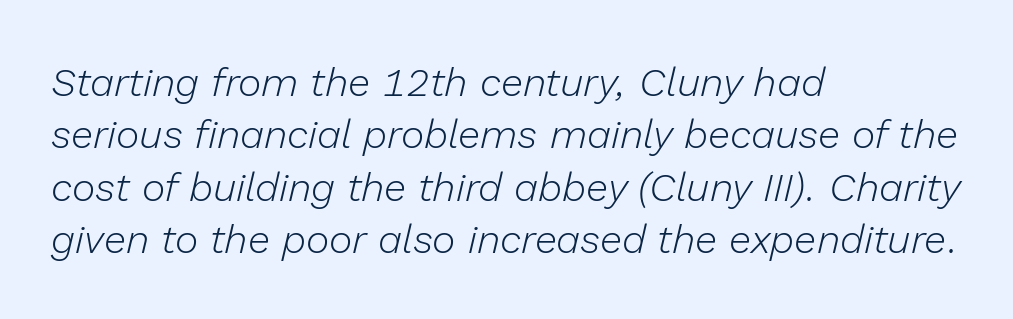
The image shows 40 px light type, italic (leaning right); set left-aligned, normal line spacing (1.31x), normal letter spacing, not underlined; low stroke contrast and a medium x-height.
